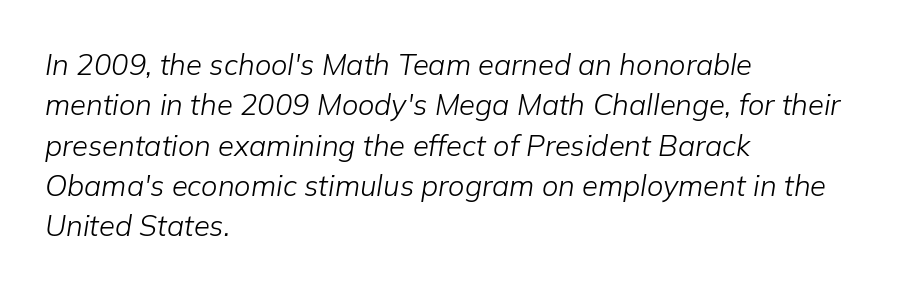
The image shows 29 px light type, italic (leaning right); set left-aligned, normal line spacing (1.39x), normal letter spacing, not underlined; low stroke contrast and a medium x-height.
